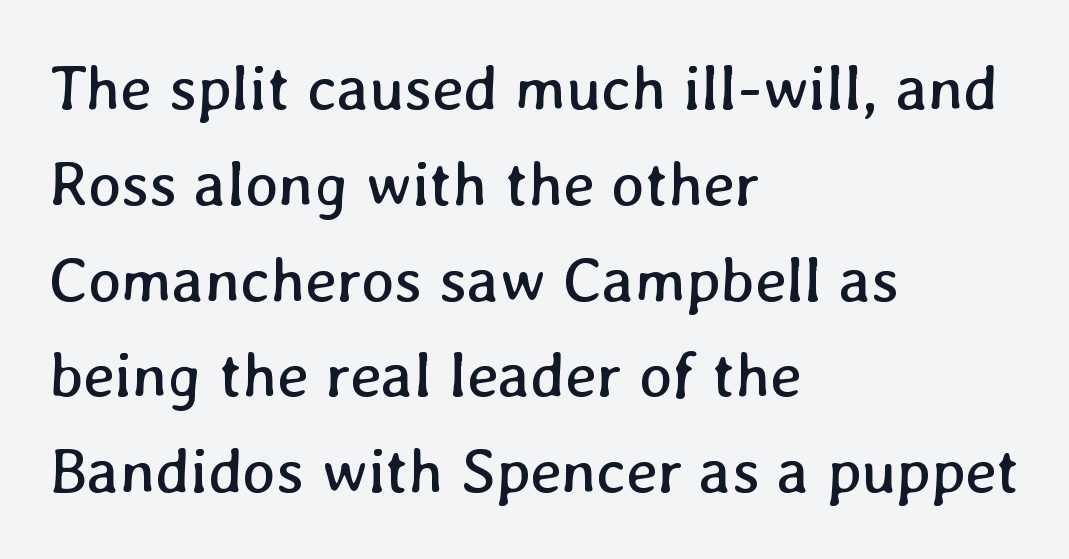
Regarding leading, the lines here are spaced in the standard way. In CSS terms this would be text-align: left. Has an underline been added? It has not. The passage shown is typed in a proportional face where columns would drift. These glyphs show unthickened strokes, regular width or finer.
